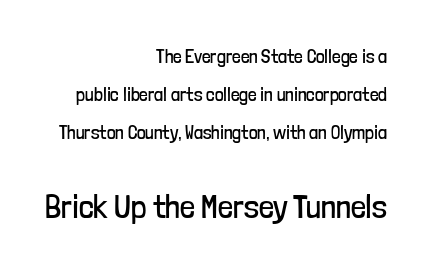
Are there feet on the stems? There aren't — it's a sans. Do the characters align in a grid? No, the font is proportional. The gap between lines stays unmarked. The horizontal fit of the characters is conventional and even. The specimen reads as upright at a glance.
